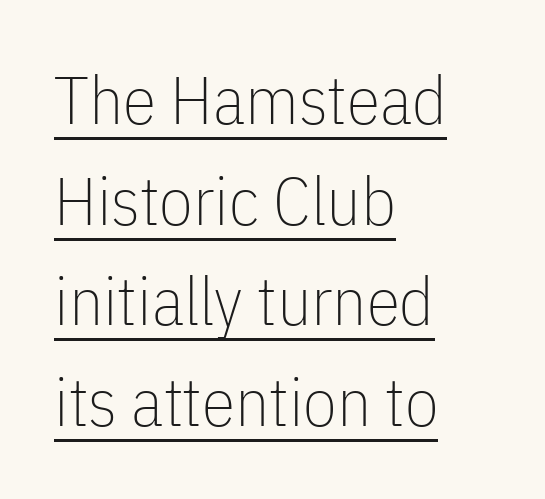
A sans-serif font was chosen for this passage. Proportional: the letters do not fall into vertical columns. A continuous stroke trails under the words, as in a hyperlink. Inter-character spacing is left at the font's built-in metrics. Horizontal bands of white between lines are of average thickness. Weight: regular or lighter.
